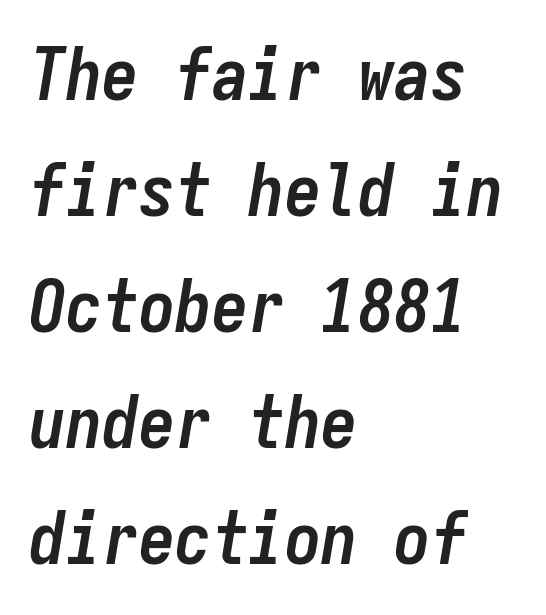
Q: Is the text bold? A: Yes.
Q: Is the text italic (slanted)? A: Yes, it leans right by about 9 degrees.
Q: Is the text underlined? A: No.
Q: How is the paragraph aligned? A: Left-aligned.
Q: Is the spacing between letters normal or unusually wide? A: Normal.
Q: Is the spacing between lines tight, normal or loose? A: Normal.
Q: Width (condensed, normal, or wide)? A: Condensed.
Q: Stroke contrast? A: Low.
Q: x-height? A: Medium.
Q: Monospaced? A: Yes.
